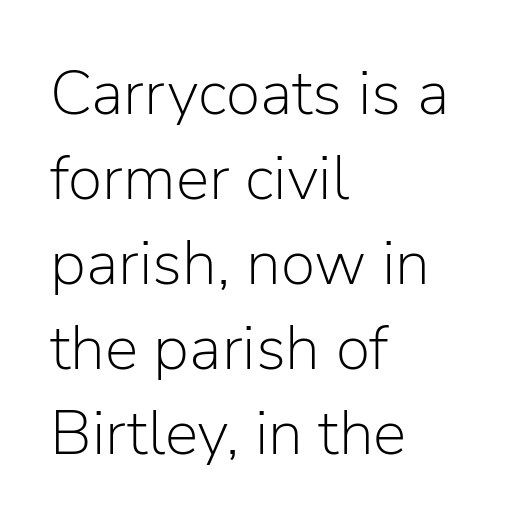
The image shows 63 px light sans-serif type, upright; set left-aligned, normal line spacing (1.35x), normal letter spacing, not underlined; low stroke contrast and a medium x-height.
